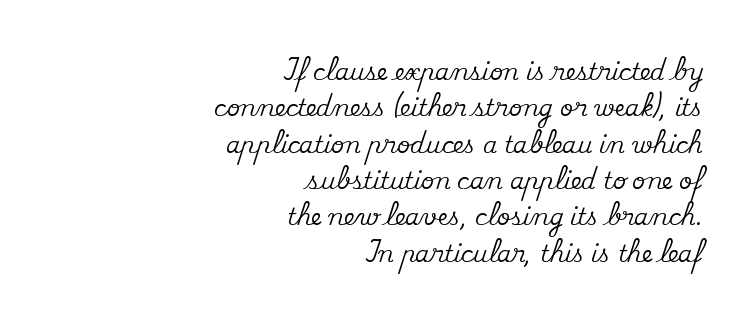
Q: Is the text italic (slanted)? A: Yes.
Q: Is the text underlined? A: No.
Q: How is the paragraph aligned? A: Right-aligned.
Q: Is the spacing between letters normal or unusually wide? A: Normal.
Q: Is the spacing between lines tight, normal or loose? A: Normal.
